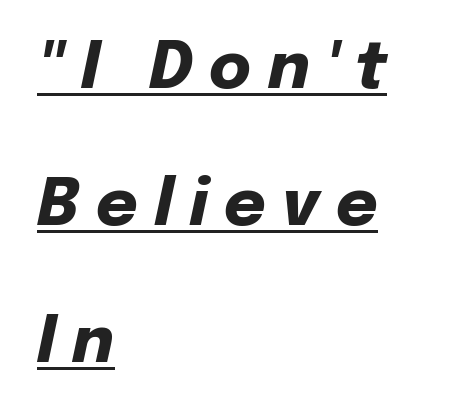
Honestly, the rows look like they've been pulled way apart. The rendered words wear a rule along their underside. Strong, thick strokes mark this as bold type. The line texture is sparse and dotted thanks to wide tracking.
